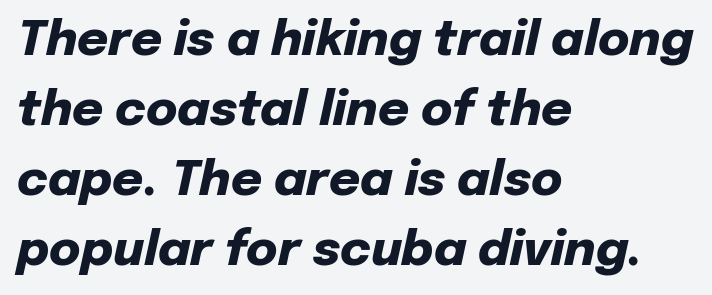
Q: Is the text bold? A: Yes.
Q: Is the text italic (slanted)? A: Yes, it leans right by about 12 degrees.
Q: Is the text underlined? A: No.
Q: How is the paragraph aligned? A: Left-aligned.
Q: Is the spacing between letters normal or unusually wide? A: Normal.
Q: Is the spacing between lines tight, normal or loose? A: Normal.
Q: Width (condensed, normal, or wide)? A: Normal.
Q: Stroke contrast? A: Low.
Q: x-height? A: Medium.
Q: Monospaced? A: No.
